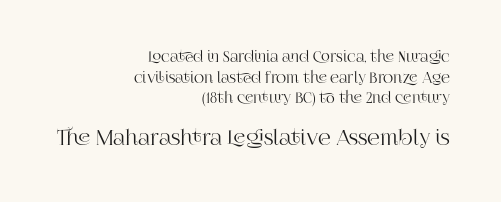
{"italic": "no", "underline": "no", "align": "right", "line_spacing": "normal", "line_spacing_ratio": 1.48, "letter_spacing": "normal", "letter_spacing_em": 0.0, "larger_block": "second", "size_ratio": 1.43, "glyph_px": 20}
